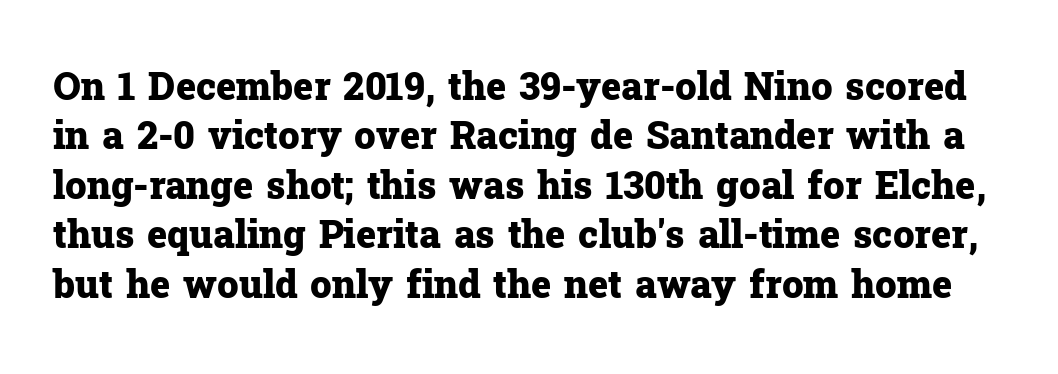
Between one letter and the next there's only the usual sliver of space. This is serif lettering, the kind often seen in printed books. The letters stand upright; this is a roman face. A full-strength bold gives these letters their thick strokes. Each row of text sits above clean, open space. The rendering uses natural spacing where letterforms have individual widths.
